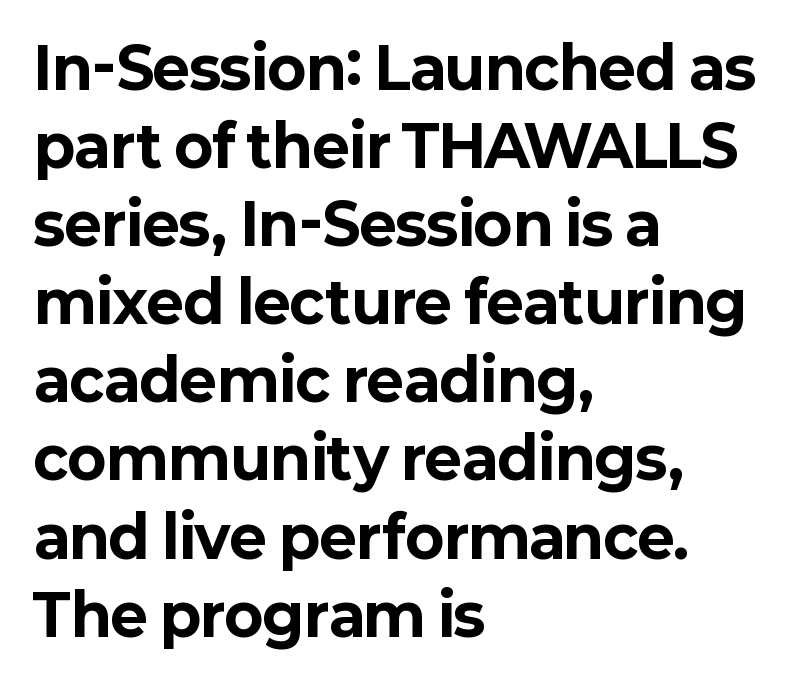
Q: Is the text bold? A: Yes.
Q: Is the text italic (slanted)? A: No, it is upright.
Q: Is the typeface a serif or a sans-serif typeface? A: Sans-serif.
Q: Is the text underlined? A: No.
Q: How is the paragraph aligned? A: Left-aligned.
Q: Is the spacing between letters normal or unusually wide? A: Normal.
Q: Is the spacing between lines tight, normal or loose? A: Normal.
Q: Width (condensed, normal, or wide)? A: Normal.
Q: Stroke contrast? A: Low.
Q: x-height? A: Medium.
Q: Monospaced? A: No.
